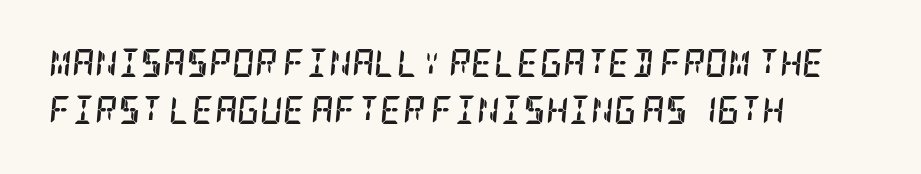
{"serif": "yes", "italic": "yes", "lean": "right", "slant_degrees": 5, "bold": "yes", "weight": "semibold", "width": "condensed", "stroke_contrast": "low", "x_height": "large", "underline": "no", "align": "left", "line_spacing": "normal", "line_spacing_ratio": 1.69, "letter_spacing": "normal", "letter_spacing_em": 0.0, "glyph_px": 28}
